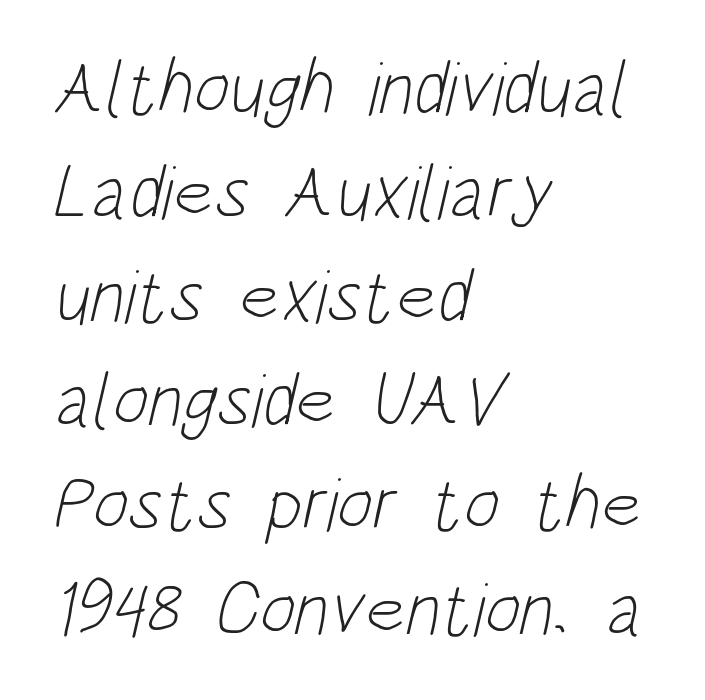
{"serif": "no", "bold": "no", "weight": "light", "width": "condensed", "stroke_contrast": "low", "x_height": "large", "monospaced": "no", "underline": "no", "align": "left", "line_spacing": "normal", "line_spacing_ratio": 1.37, "letter_spacing": "normal", "letter_spacing_em": 0.0, "glyph_px": 76}
